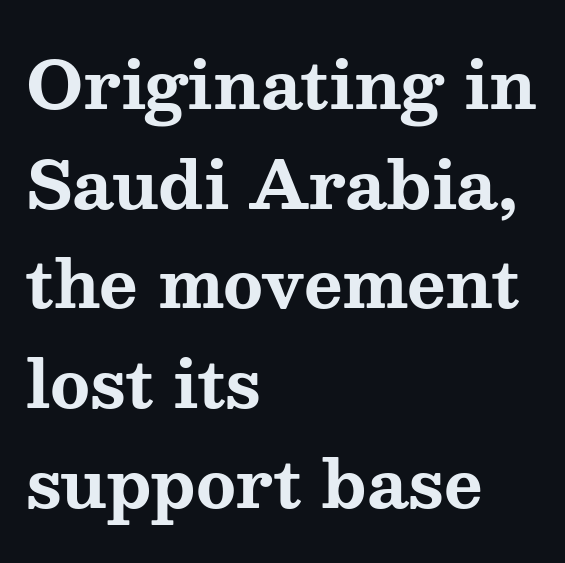
The image shows 66 px bold, wide serif type, upright; set left-aligned, normal line spacing (1.51x), normal letter spacing, not underlined; medium stroke contrast and a medium x-height.
